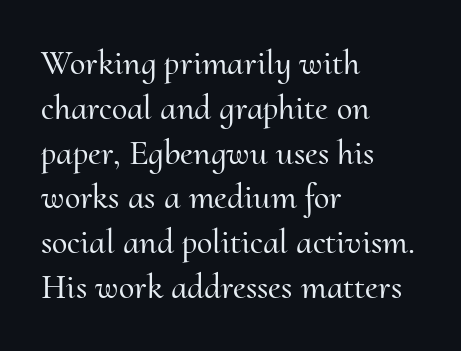
Q: Is the text italic (slanted)? A: No, it is upright.
Q: Is the typeface a serif or a sans-serif typeface? A: Serif.
Q: Is the text underlined? A: No.
Q: How is the paragraph aligned? A: Left-aligned.
Q: Is the spacing between letters normal or unusually wide? A: Normal.
Q: Is the spacing between lines tight, normal or loose? A: Normal.
Q: Width (condensed, normal, or wide)? A: Normal.
Q: Stroke contrast? A: Medium.
Q: x-height? A: Small.
Q: Monospaced? A: No.
